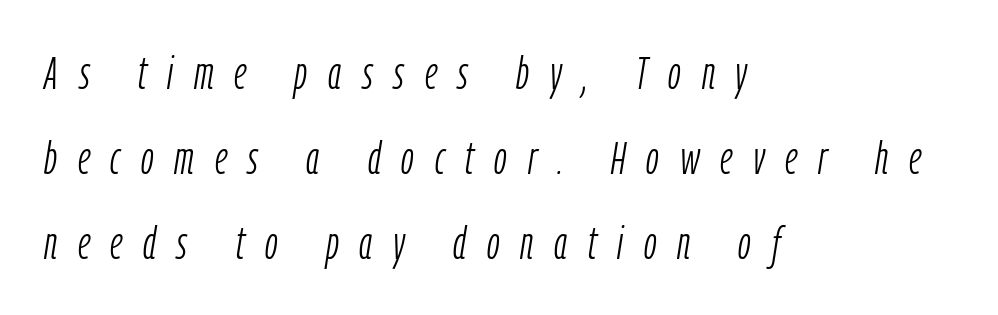
{"italic": "yes", "lean": "right", "slant_degrees": 9, "bold": "no", "weight": "light", "width": "condensed", "stroke_contrast": "low", "x_height": "medium", "monospaced": "no", "underline": "no", "align": "left", "line_spacing_ratio": 1.85, "letter_spacing": "wide", "letter_spacing_em": 0.45, "glyph_px": 46}
